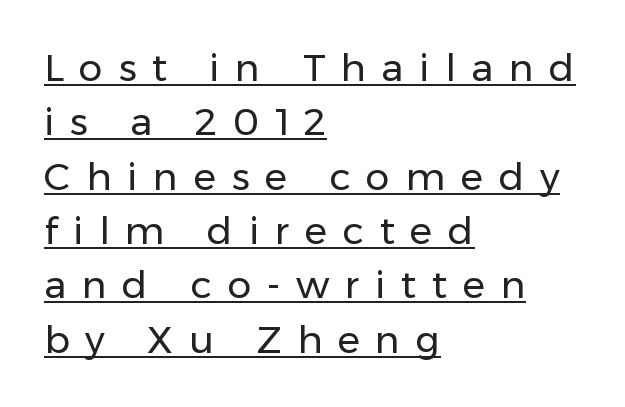
The type sits square on the baseline with zero lean. Reading down the column, the eye jumps a familiar distance to each next line. Varying glyph widths throughout — classic text-font behaviour. The rendering inserts visible extra space after every character.
